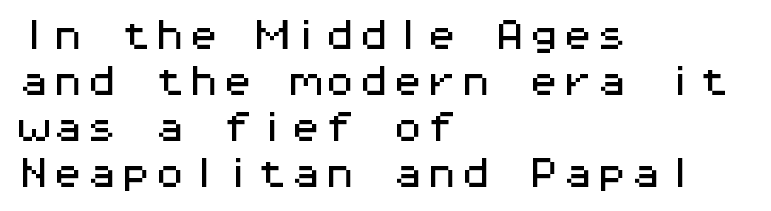
The image shows 34 px wide sans-serif type, upright, monospaced; set left-aligned, normal line spacing (1.35x), normal letter spacing, not underlined; medium stroke contrast and a medium x-height.
